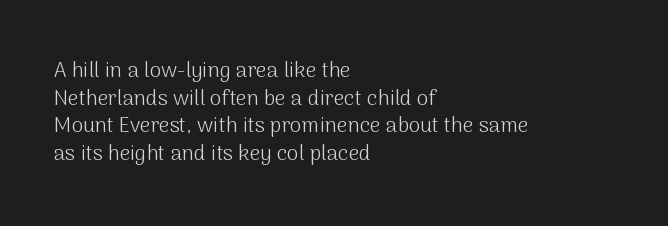
{"italic": "no", "bold": "no", "underline": "no", "align": "left", "line_spacing": "normal", "line_spacing_ratio": 1.31, "letter_spacing": "normal", "letter_spacing_em": 0.0, "glyph_px": 21}
